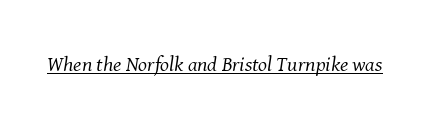
{"italic": "yes", "lean": "right", "slant_degrees": 8, "bold": "no", "underline": "yes", "letter_spacing": "normal", "letter_spacing_em": 0.0, "glyph_px": 21}
